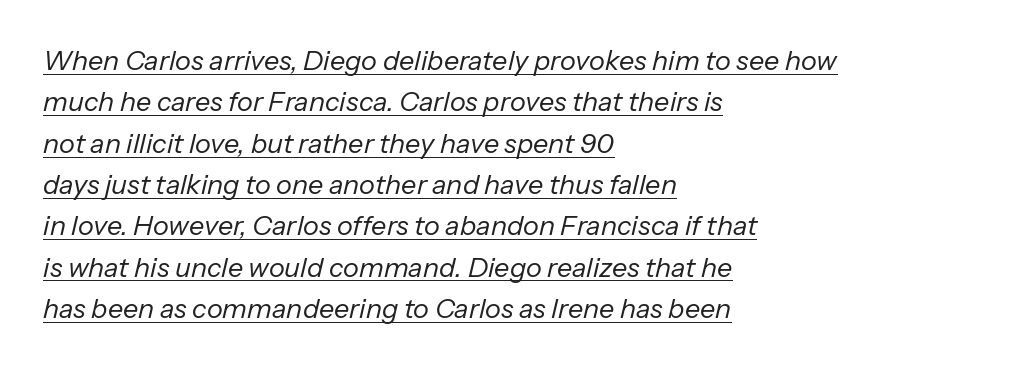
{"italic": "yes", "lean": "right", "slant_degrees": 13, "bold": "no", "underline": "yes", "align": "left", "line_spacing": "normal", "line_spacing_ratio": 1.53, "letter_spacing": "normal", "letter_spacing_em": 0.0, "glyph_px": 27}
